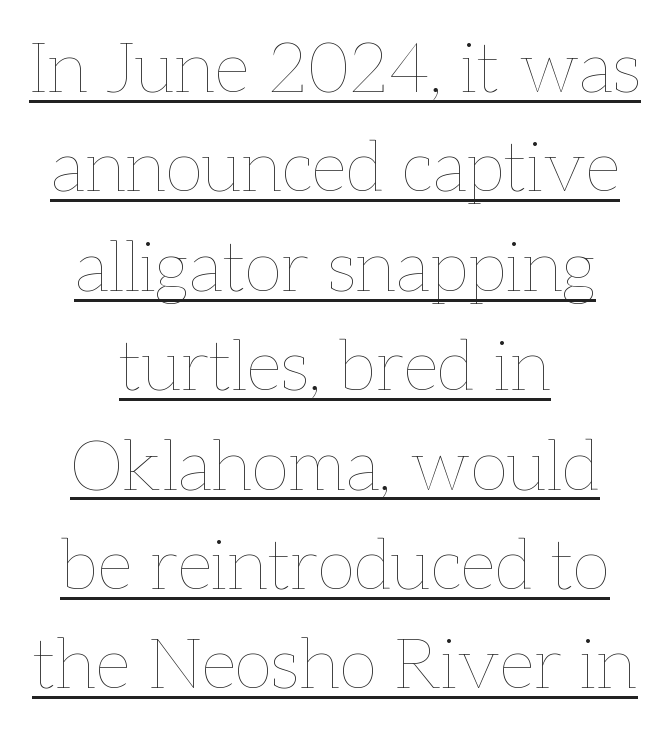
{"italic": "no", "bold": "no", "weight": "thin", "width": "normal", "stroke_contrast": "low", "x_height": "medium", "monospaced": "no", "underline": "yes", "align": "center", "line_spacing": "normal", "line_spacing_ratio": 1.42, "letter_spacing": "normal", "letter_spacing_em": 0.0, "glyph_px": 70}
